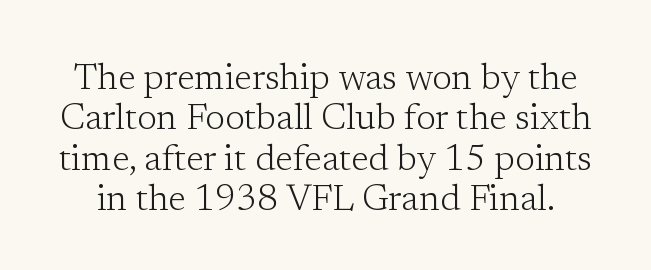
The image shows 36 px light serif type, upright; set tight line spacing (1.12x), normal letter spacing, not underlined; low stroke contrast and a medium x-height.
